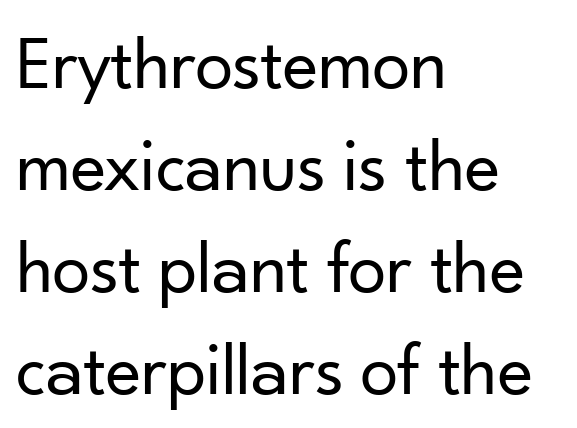
Q: Is the text bold? A: No.
Q: Is the text italic (slanted)? A: No, it is upright.
Q: Is the typeface a serif or a sans-serif typeface? A: Sans-serif.
Q: Is the text underlined? A: No.
Q: How is the paragraph aligned? A: Left-aligned.
Q: Is the spacing between letters normal or unusually wide? A: Normal.
Q: Is the spacing between lines tight, normal or loose? A: Normal.
Q: Width (condensed, normal, or wide)? A: Normal.
Q: Stroke contrast? A: Low.
Q: x-height? A: Small.
Q: Monospaced? A: No.
